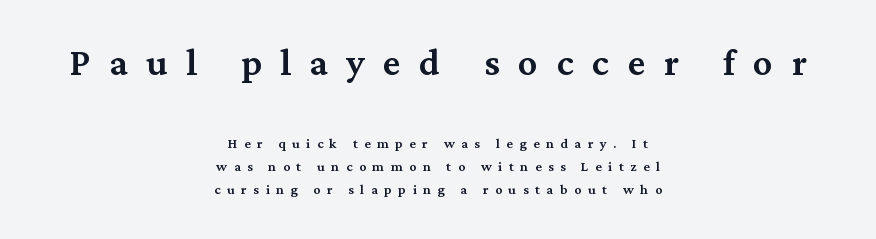
{"serif": "yes", "italic": "no", "bold": "semi", "weight": "semibold", "width": "normal", "stroke_contrast": "medium", "x_height": "medium", "monospaced": "no", "underline": "no", "align": "center", "line_spacing": "normal", "line_spacing_ratio": 1.64, "letter_spacing": "wide", "letter_spacing_em": 0.47, "larger_block": "first", "size_ratio": 2.79, "glyph_px": 39}
